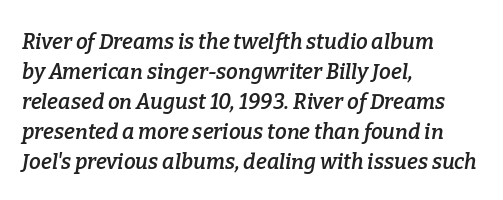
The image shows 21 px text type, italic (leaning right); set left-aligned, normal line spacing (1.43x), normal letter spacing, not underlined.
